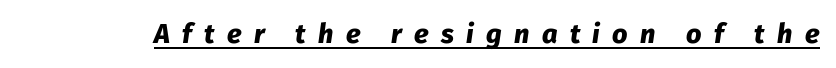
Strong, thick strokes mark this as bold type. Letter spacing: wide. There's an unmistakable incline to the writing here. The sample's only ornament is a line tracing under the words.
